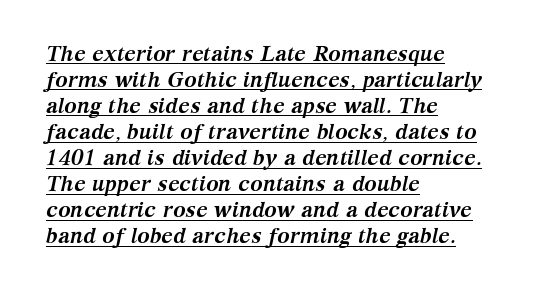
The image shows 21 px bold type, italic (leaning right); set left-aligned, line spacing 1.24x, normal letter spacing, underlined.
